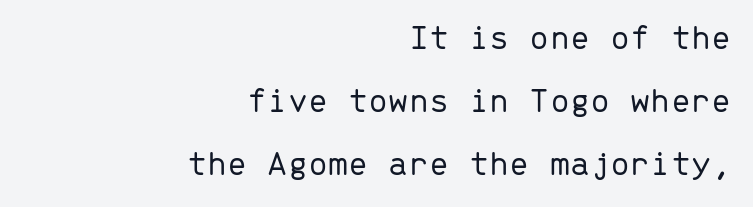
Q: Is the text bold? A: No.
Q: Is the text italic (slanted)? A: No, it is upright.
Q: Is the typeface a serif or a sans-serif typeface? A: Sans-serif.
Q: Is the text underlined? A: No.
Q: How is the paragraph aligned? A: Right-aligned.
Q: Is the spacing between letters normal or unusually wide? A: Normal.
Q: Width (condensed, normal, or wide)? A: Normal.
Q: Stroke contrast? A: Low.
Q: x-height? A: Medium.
Q: Monospaced? A: Yes.
